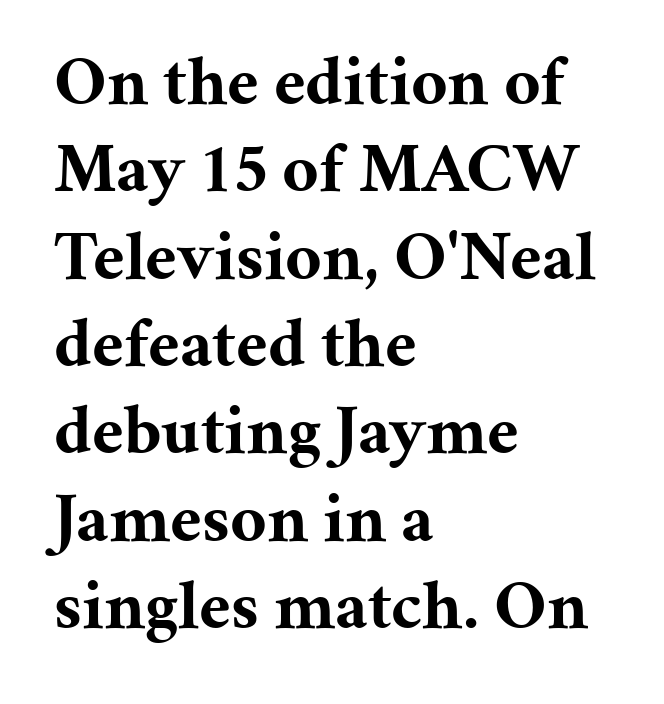
Q: Is the text bold? A: Yes.
Q: Is the text italic (slanted)? A: No, it is upright.
Q: Is the typeface a serif or a sans-serif typeface? A: Serif.
Q: Is the text underlined? A: No.
Q: How is the paragraph aligned? A: Left-aligned.
Q: Is the spacing between letters normal or unusually wide? A: Normal.
Q: Width (condensed, normal, or wide)? A: Normal.
Q: Stroke contrast? A: Medium.
Q: x-height? A: Medium.
Q: Monospaced? A: No.
